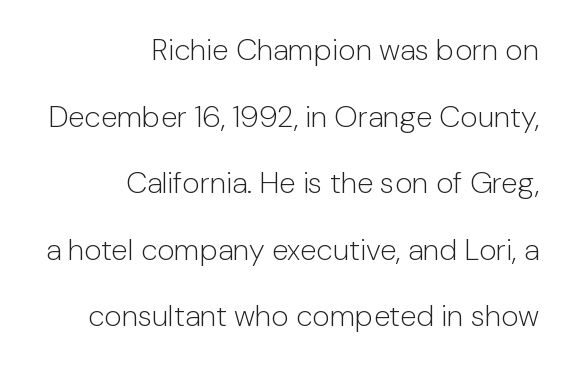
{"serif": "no", "italic": "no", "bold": "no", "weight": "light", "width": "normal", "stroke_contrast": "low", "x_height": "medium", "monospaced": "no", "underline": "no", "align": "right", "line_spacing": "loose", "line_spacing_ratio": 2.22, "letter_spacing": "normal", "letter_spacing_em": 0.0, "glyph_px": 30}
